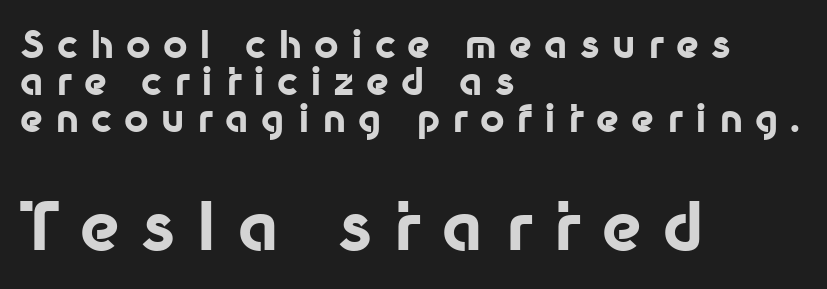
How heavy is the stroke? Heavy — this is a bold. Looks like regular typesetting: each glyph gets only the width it needs. Interline gaps are noticeably narrow in this sample. I'd call this a sans setting — the letters go barefoot.
